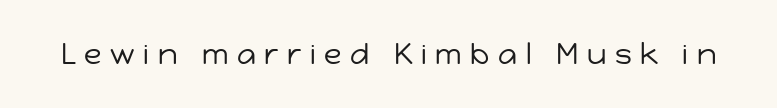
Serifs: no, the terminals of the letterforms are clean. Each row of text sits above clean, open space. Stroke mass is kept to a normal reading level or below. Spacing between characters has been opened up far beyond the box default.
